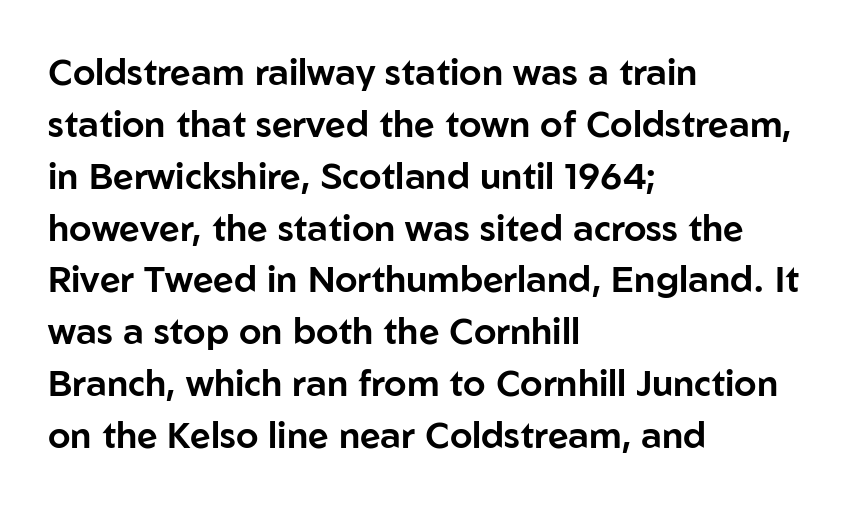
Line starts are locked; line ends wander. This is roman type, the default non-slanted kind. A typesetter would call this proportional, since set widths differ per character. The gaps between neighbouring characters are ordinary and unremarkable.
